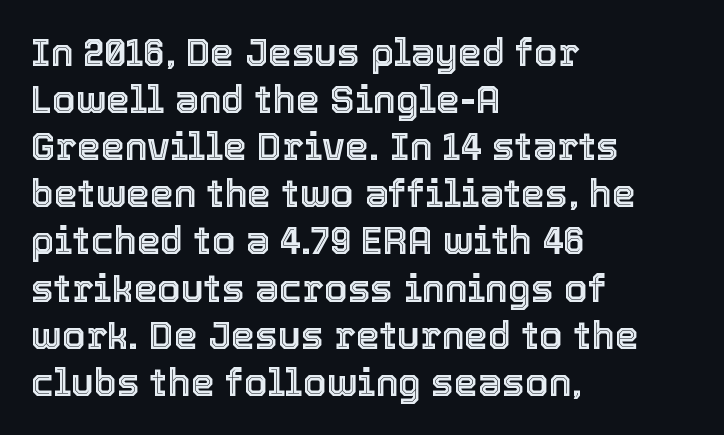
The image shows 38 px text type, upright; set left-aligned, line spacing 1.24x, normal letter spacing, not underlined; a medium x-height.
